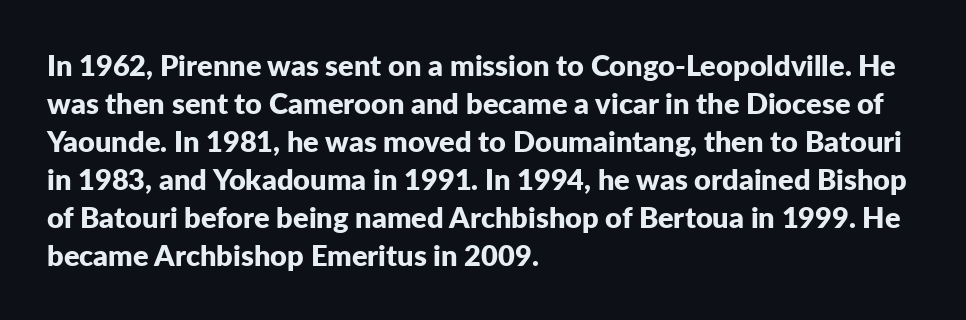
The image shows 29 px bold sans-serif type, upright; set left-aligned, normal line spacing (1.31x), normal letter spacing, not underlined; low stroke contrast and a medium x-height.
